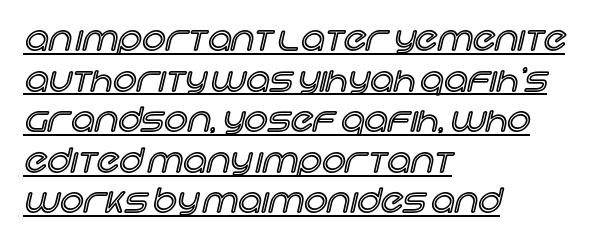
{"width": "normal", "x_height": "large", "monospaced": "no", "underline": "yes", "align": "left", "line_spacing_ratio": 1.23, "letter_spacing": "normal", "letter_spacing_em": 0.0, "glyph_px": 33}
